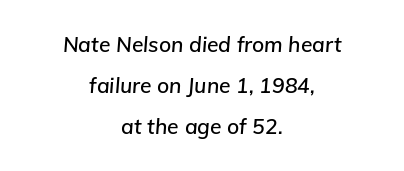
What stands out about the letter spacing? Nothing — it is the standard amount. Honestly, there is no underline to notice here at all. One glance says open: line gaps are wider than usual. The specimen reads as italic at a glance. The lines are quadded center.
